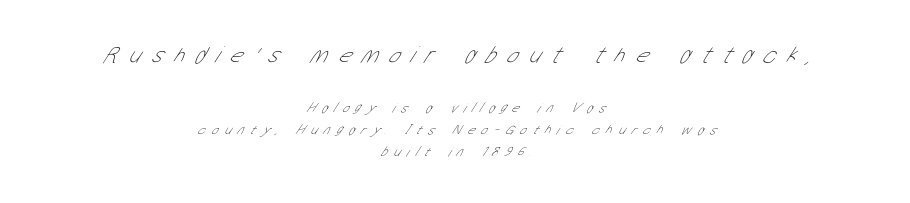
A typesetter would call this heavily tracked-out type. A quiet, ordinary-to-light weight characterises the typeface. Horizontally, the lines are justified to the midpoint only. Plain, unruled lines of type. Honestly, the row spacing looks completely unremarkable. This layout puts the oversized block above and the modest block below.
